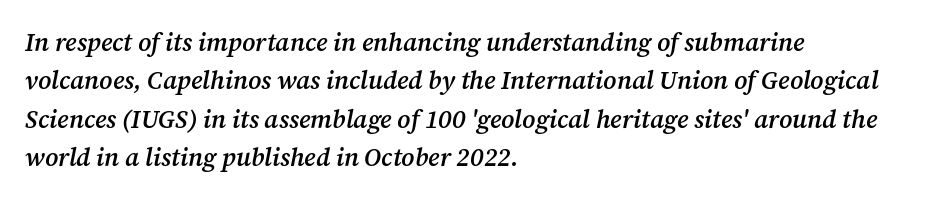
The image shows 25 px text type, italic (leaning right); set left-aligned, normal line spacing (1.54x), normal letter spacing, not underlined.
